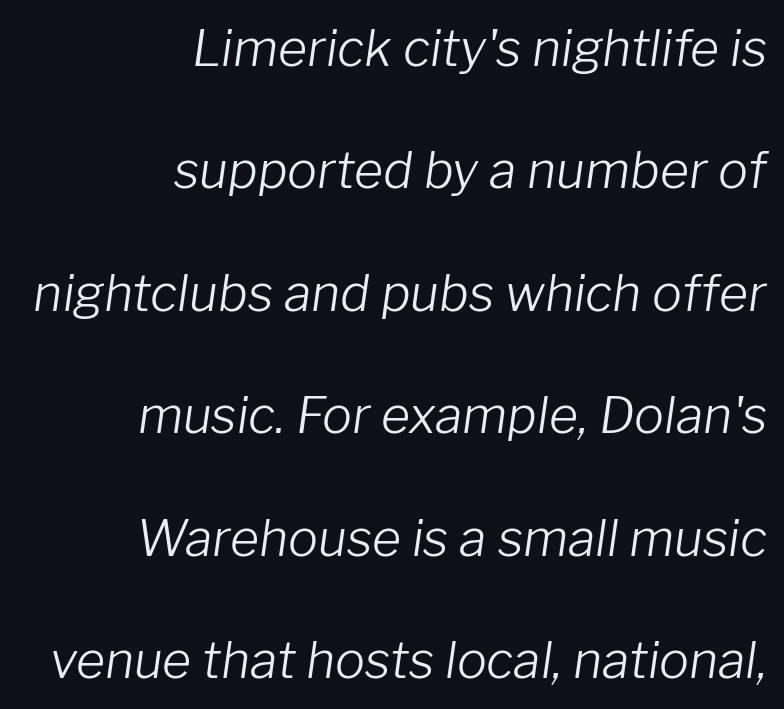
{"italic": "yes", "lean": "right", "slant_degrees": 8, "bold": "no", "weight": "light", "width": "normal", "stroke_contrast": "low", "x_height": "medium", "monospaced": "no", "underline": "no", "align": "right", "line_spacing": "loose", "line_spacing_ratio": 2.45, "letter_spacing": "normal", "letter_spacing_em": 0.0, "glyph_px": 50}
